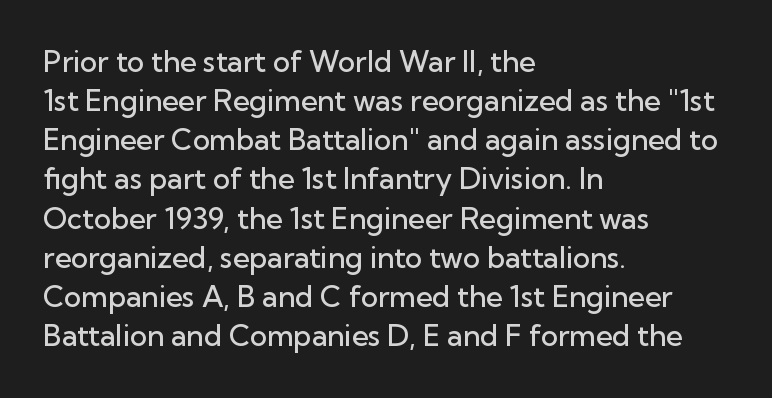
Line beginnings align vertically; line endings do not. The face used here is proportionally spaced, like ordinary book or web type. Compared with an ordinary text face, these strokes are moderately heavier — a semibold. Posture: straight, roman, zero tilt. Typographically, this falls in the sans-serif category. Any mark beneath the type? The region is blank.
